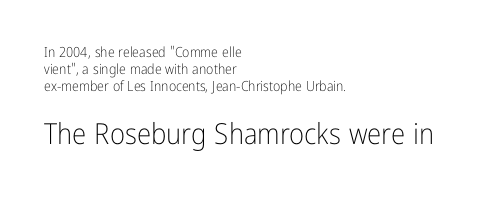
{"serif": "no", "italic": "no", "bold": "no", "weight": "light", "width": "condensed", "stroke_contrast": "low", "x_height": "medium", "monospaced": "no", "underline": "no", "align": "left", "line_spacing_ratio": 1.22, "letter_spacing": "normal", "letter_spacing_em": 0.0, "larger_block": "second", "size_ratio": 2.07, "glyph_px": 29}
